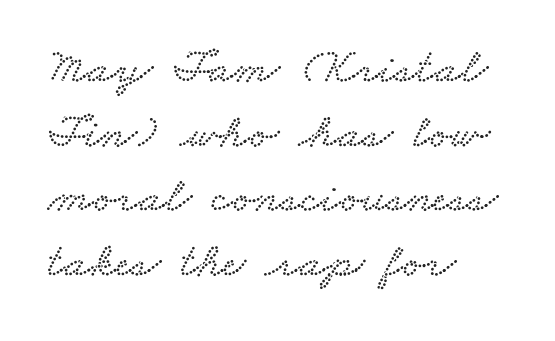
{"serif": "yes", "width": "wide", "stroke_contrast": "low", "x_height": "small", "monospaced": "no", "underline": "no", "align": "left", "line_spacing": "normal", "line_spacing_ratio": 1.32, "letter_spacing": "normal", "letter_spacing_em": 0.0, "glyph_px": 49}
